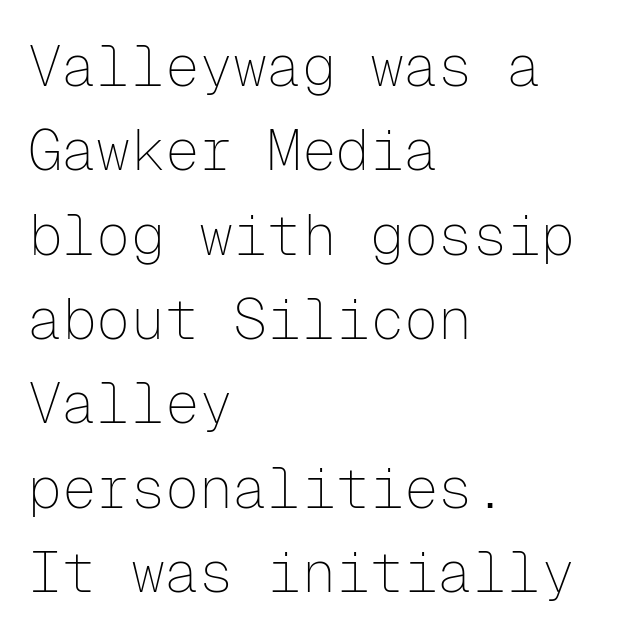
The image shows 57 px thin sans-serif type, upright, monospaced; set left-aligned, normal line spacing (1.48x), normal letter spacing, not underlined; low stroke contrast and a medium x-height.
